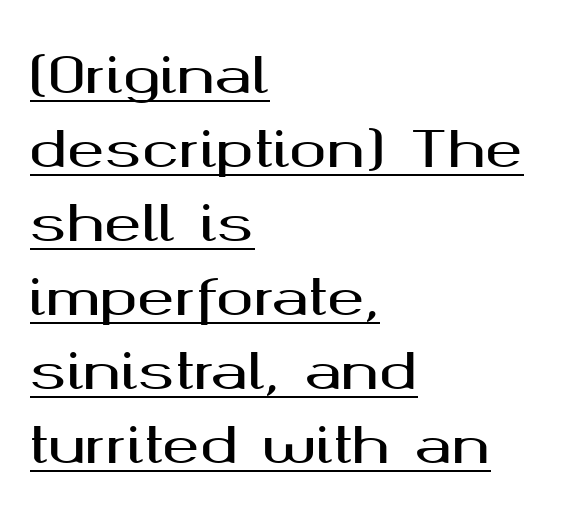
{"serif": "no", "italic": "no", "width": "wide", "stroke_contrast": "medium", "x_height": "medium", "monospaced": "no", "underline": "yes", "align": "left", "line_spacing": "normal", "line_spacing_ratio": 1.48, "letter_spacing": "normal", "letter_spacing_em": 0.0, "glyph_px": 50}
